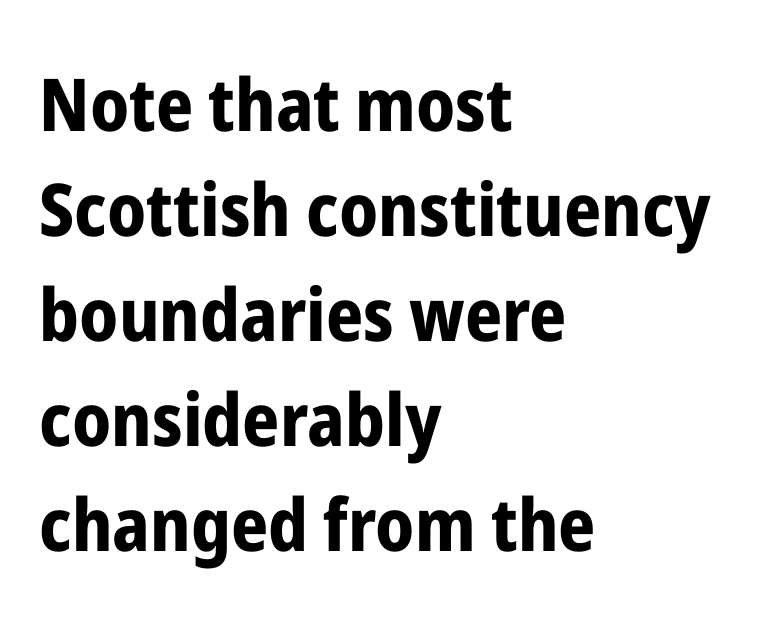
The image shows 73 px bold, condensed sans-serif type, upright; set left-aligned, normal line spacing (1.44x), normal letter spacing, not underlined; low stroke contrast and a medium x-height.
